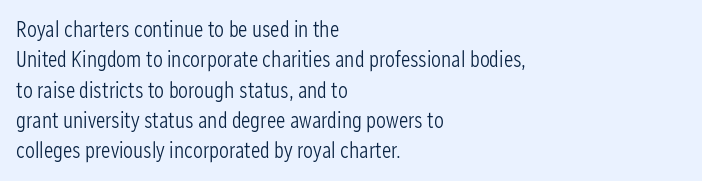
Q: Is the text bold? A: No.
Q: Is the text italic (slanted)? A: No, it is upright.
Q: Is the text underlined? A: No.
Q: How is the paragraph aligned? A: Left-aligned.
Q: Is the spacing between letters normal or unusually wide? A: Normal.
Q: Is the spacing between lines tight, normal or loose? A: Normal.
